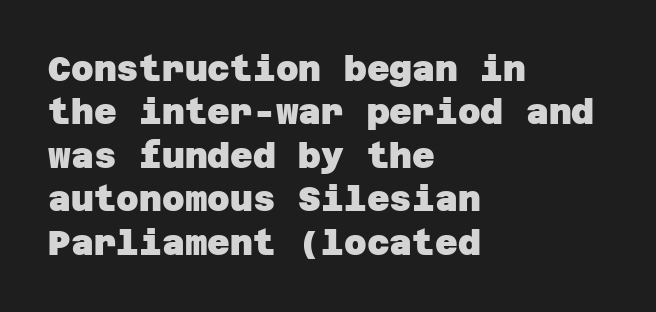
The face used here is rendered with its standard letterfit. The strip under each line holds only bare page. The letters carry no serifs — their stems end cleanly without finishing strokes. Horizontal alignment here is leftward, the default for most running prose.
